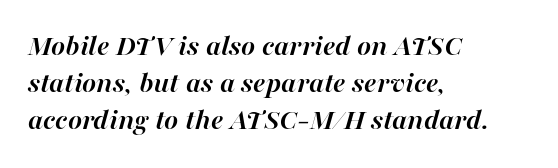
{"italic": "yes", "lean": "right", "slant_degrees": 16, "bold": "yes", "weight": "semibold", "width": "normal", "stroke_contrast": "high", "x_height": "medium", "monospaced": "no", "underline": "no", "align": "left", "line_spacing_ratio": 1.24, "letter_spacing": "normal", "letter_spacing_em": 0.0, "glyph_px": 30}
